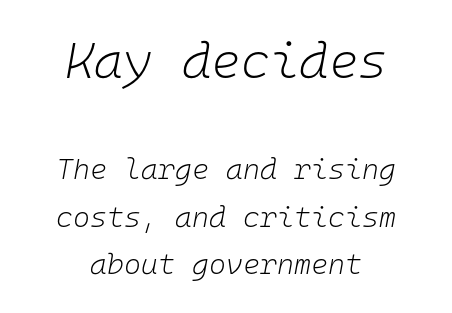
Descenders hang freely into open space. The typeface has the unassuming heft of standard copy or less. Whoever set this made the first block the dominant, larger element. The space between consecutive lines is moderate. The specimen reads as italic at a glance.
